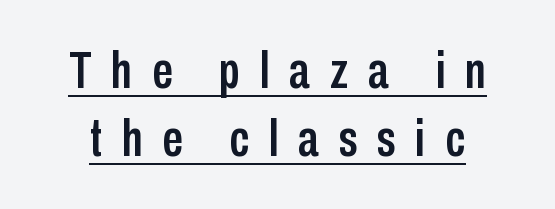
{"serif": "no", "italic": "no", "width": "condensed", "stroke_contrast": "low", "x_height": "medium", "monospaced": "no", "underline": "yes", "line_spacing": "normal", "line_spacing_ratio": 1.3, "letter_spacing": "wide", "letter_spacing_em": 0.38, "glyph_px": 52}
